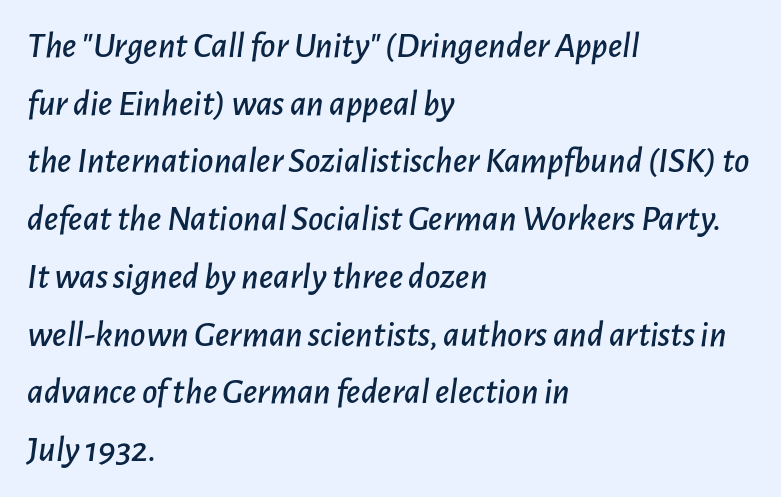
The image shows 37 px text type, italic (leaning right); set left-aligned, normal line spacing (1.56x), normal letter spacing, not underlined; low stroke contrast and a medium x-height.
